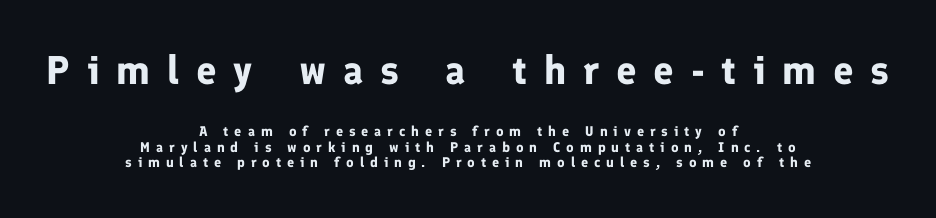
Q: Is the text bold? A: Yes.
Q: Is the text italic (slanted)? A: No, it is upright.
Q: Is the typeface a serif or a sans-serif typeface? A: Sans-serif.
Q: Is the text underlined? A: No.
Q: How is the paragraph aligned? A: Centered.
Q: Is the spacing between letters normal or unusually wide? A: Unusually wide.
Q: Is the spacing between lines tight, normal or loose? A: Tight.
Q: Which block of text is set in a larger size, the first (top) or the second (bottom)? A: The first (top) one.
Q: Width (condensed, normal, or wide)? A: Normal.
Q: Stroke contrast? A: Low.
Q: x-height? A: Medium.
Q: Monospaced? A: No.
